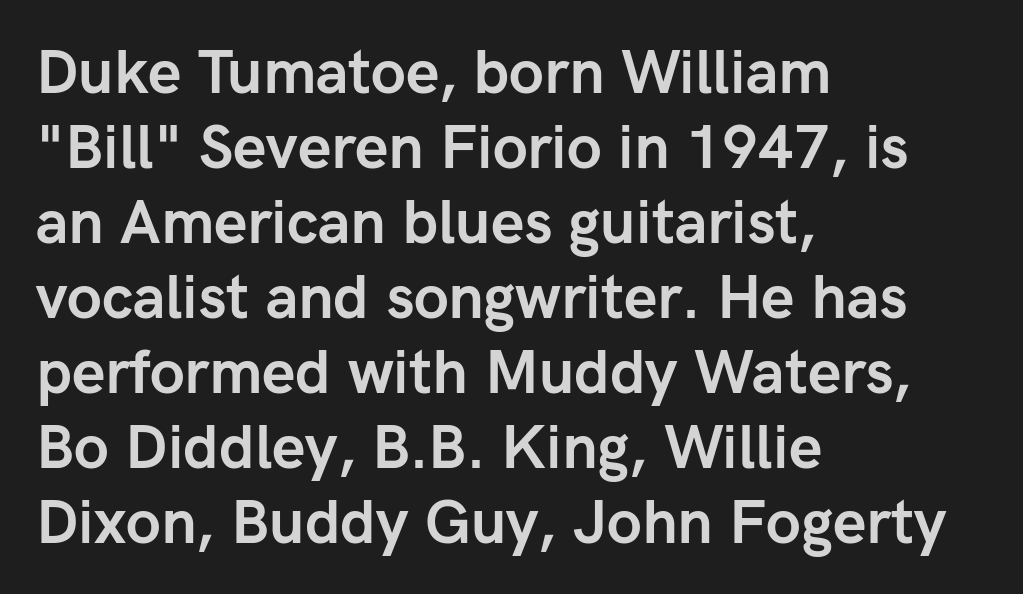
Q: Is the text bold? A: Yes.
Q: Is the text italic (slanted)? A: No, it is upright.
Q: Is the typeface a serif or a sans-serif typeface? A: Sans-serif.
Q: Is the text underlined? A: No.
Q: How is the paragraph aligned? A: Left-aligned.
Q: Is the spacing between letters normal or unusually wide? A: Normal.
Q: Is the spacing between lines tight, normal or loose? A: Normal.
Q: Width (condensed, normal, or wide)? A: Normal.
Q: Stroke contrast? A: Low.
Q: x-height? A: Medium.
Q: Monospaced? A: No.
